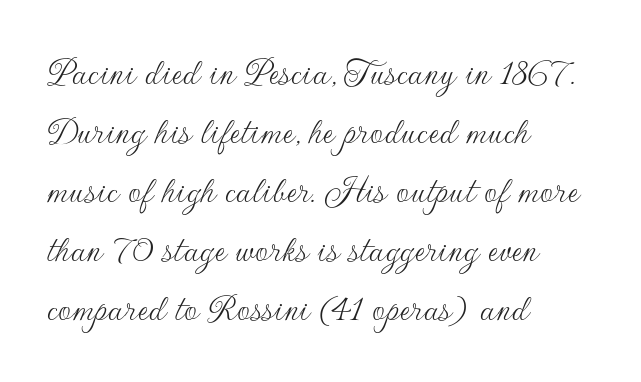
Q: Is the text bold? A: No.
Q: Is the text italic (slanted)? A: Yes.
Q: Is the typeface a serif or a sans-serif typeface? A: Sans-serif.
Q: Is the text underlined? A: No.
Q: How is the paragraph aligned? A: Left-aligned.
Q: Is the spacing between letters normal or unusually wide? A: Normal.
Q: Is the spacing between lines tight, normal or loose? A: Normal.
Q: Width (condensed, normal, or wide)? A: Normal.
Q: Stroke contrast? A: Low.
Q: x-height? A: Small.
Q: Monospaced? A: No.
